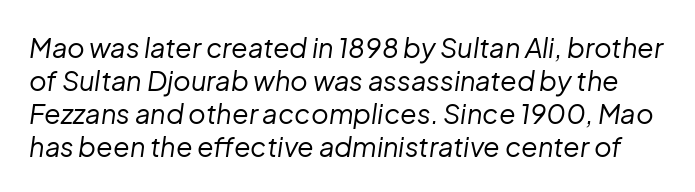
The string is rendered with underlining switched off. The type is set solid horizontally, with unmodified tracking. Summary of weight: not heavy and not bold. Italic? Definitely — the glyphs are oblique.
